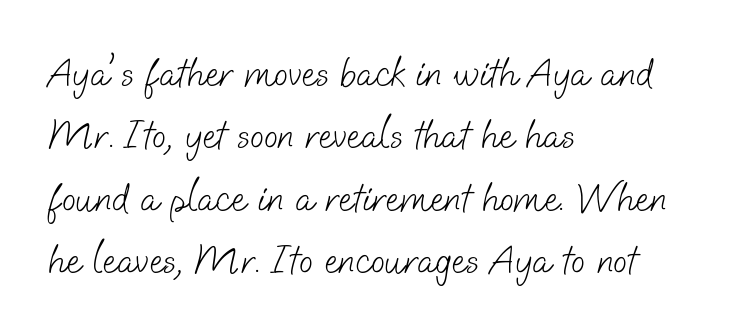
Q: Is the text bold? A: No.
Q: Is the typeface a serif or a sans-serif typeface? A: Sans-serif.
Q: Is the text underlined? A: No.
Q: How is the paragraph aligned? A: Left-aligned.
Q: Is the spacing between letters normal or unusually wide? A: Normal.
Q: Is the spacing between lines tight, normal or loose? A: Normal.
Q: Width (condensed, normal, or wide)? A: Normal.
Q: Stroke contrast? A: Low.
Q: x-height? A: Small.
Q: Monospaced? A: No.
